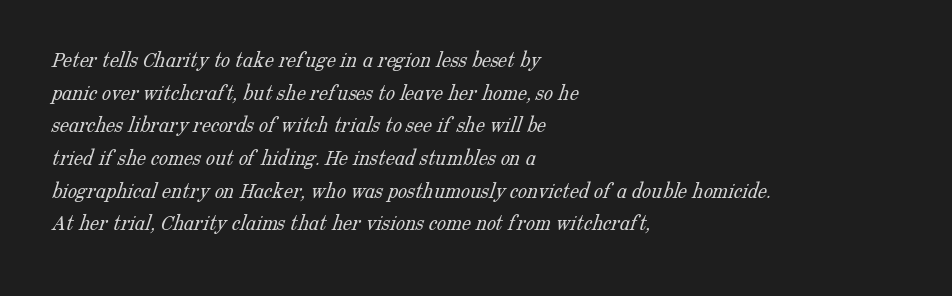
Q: Is the text bold? A: No.
Q: Is the text underlined? A: No.
Q: How is the paragraph aligned? A: Left-aligned.
Q: Is the spacing between letters normal or unusually wide? A: Normal.
Q: Is the spacing between lines tight, normal or loose? A: Normal.
